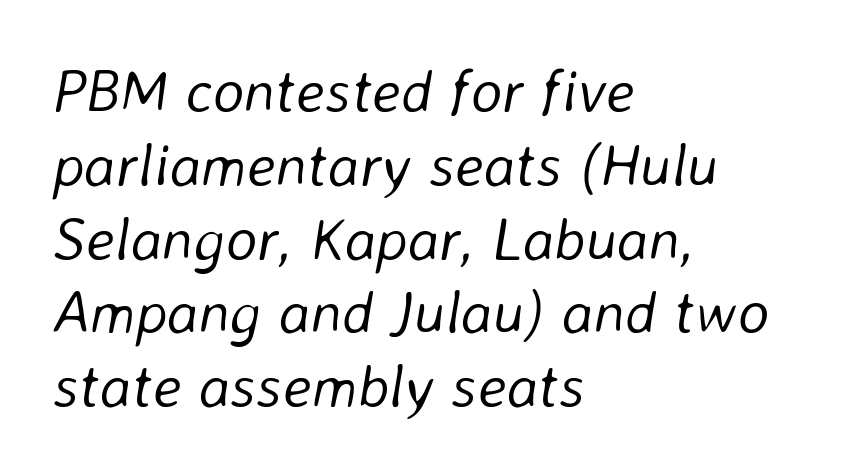
Q: Is the text bold? A: No.
Q: Is the text italic (slanted)? A: Yes, it leans right by about 8 degrees.
Q: Is the text underlined? A: No.
Q: How is the paragraph aligned? A: Left-aligned.
Q: Is the spacing between letters normal or unusually wide? A: Normal.
Q: Width (condensed, normal, or wide)? A: Normal.
Q: Stroke contrast? A: Low.
Q: x-height? A: Medium.
Q: Monospaced? A: No.
